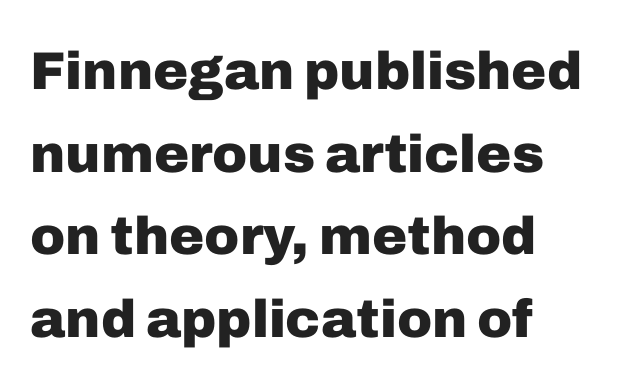
The image shows 53 px heavy sans-serif type, upright; set left-aligned, normal line spacing (1.56x), normal letter spacing, not underlined; low stroke contrast and a medium x-height.
